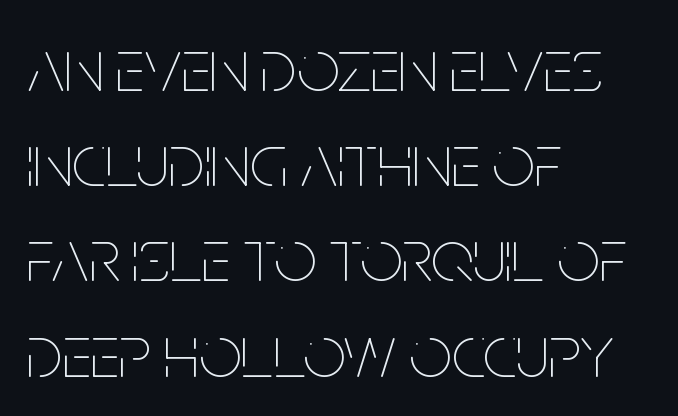
{"italic": "no", "bold": "no", "weight": "thin", "width": "condensed", "stroke_contrast": "low", "x_height": "large", "monospaced": "no", "underline": "no", "align": "left", "line_spacing": "normal", "line_spacing_ratio": 1.27, "letter_spacing": "normal", "letter_spacing_em": 0.0, "glyph_px": 75}
